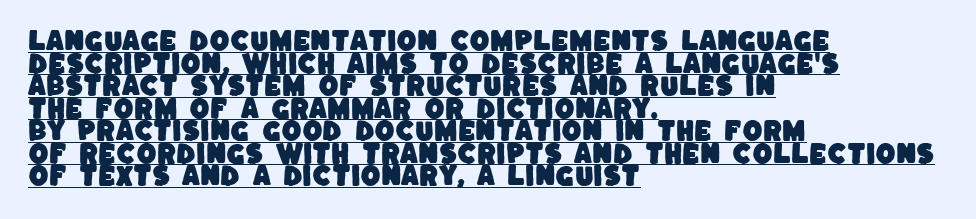
The lines in this sample share a left origin and differ only in where they stop. The passage shown stacks its lines with hardly any gap. The string is rendered with underlining switched on. Characters follow at the spacing the type designer built in.
